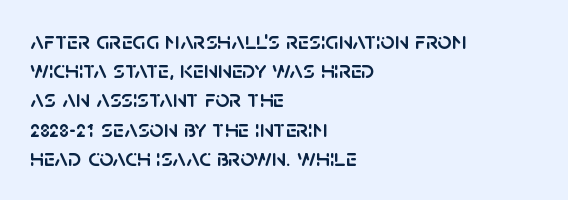
Q: Is the text italic (slanted)? A: No, it is upright.
Q: Is the text underlined? A: No.
Q: How is the paragraph aligned? A: Left-aligned.
Q: Is the spacing between letters normal or unusually wide? A: Normal.
